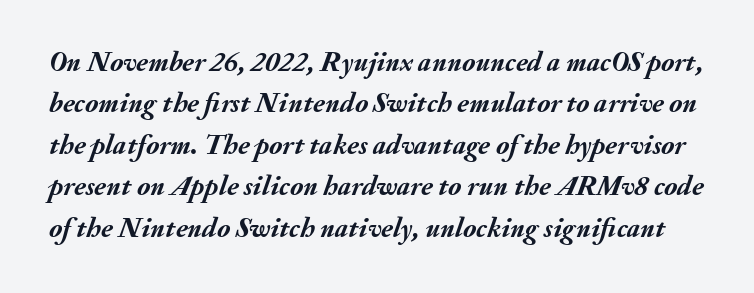
{"italic": "yes", "lean": "right", "slant_degrees": 20, "bold": "yes", "weight": "semibold", "width": "normal", "stroke_contrast": "medium", "x_height": "small", "monospaced": "no", "underline": "no", "line_spacing": "normal", "line_spacing_ratio": 1.48, "letter_spacing": "normal", "letter_spacing_em": 0.0, "glyph_px": 28}
